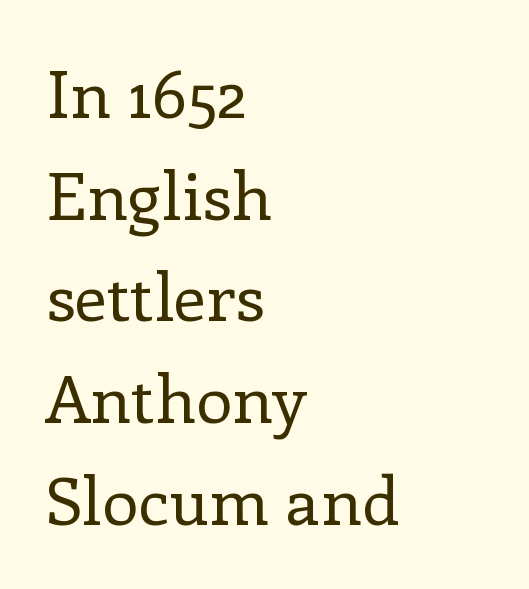
Q: Is the text bold? A: No.
Q: Is the text italic (slanted)? A: No, it is upright.
Q: Is the typeface a serif or a sans-serif typeface? A: Serif.
Q: Is the text underlined? A: No.
Q: How is the paragraph aligned? A: Left-aligned.
Q: Is the spacing between letters normal or unusually wide? A: Normal.
Q: Is the spacing between lines tight, normal or loose? A: Normal.
Q: Width (condensed, normal, or wide)? A: Normal.
Q: Stroke contrast? A: Low.
Q: x-height? A: Medium.
Q: Monospaced? A: No.
